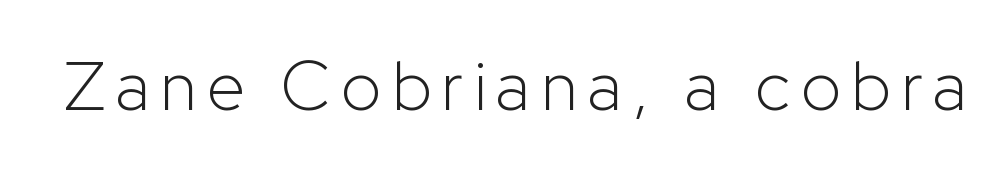
The image shows 69 px light sans-serif type, upright; set not underlined; low stroke contrast and a medium x-height.
